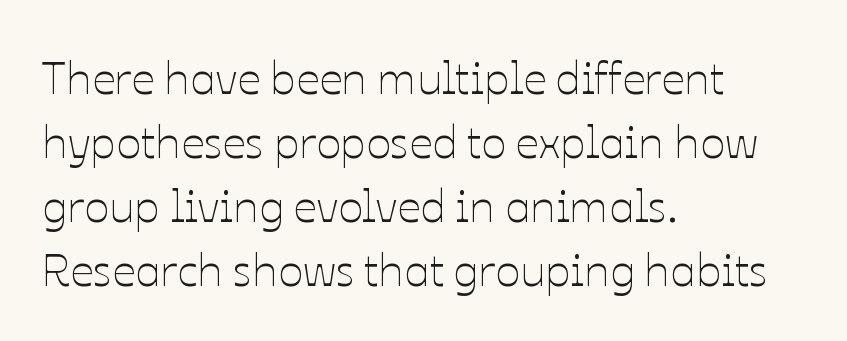
The image shows 46 px thin type, upright; set left-aligned, normal line spacing (1.39x), normal letter spacing, not underlined; low stroke contrast and a medium x-height.
